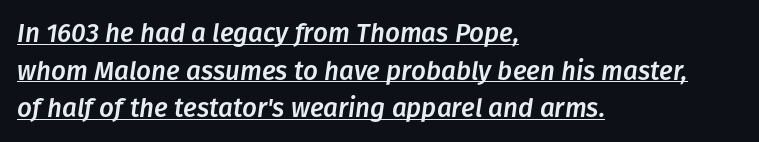
{"italic": "yes", "lean": "right", "slant_degrees": 8, "underline": "yes", "align": "left", "line_spacing": "normal", "line_spacing_ratio": 1.45, "letter_spacing": "normal", "letter_spacing_em": 0.0, "glyph_px": 26}
